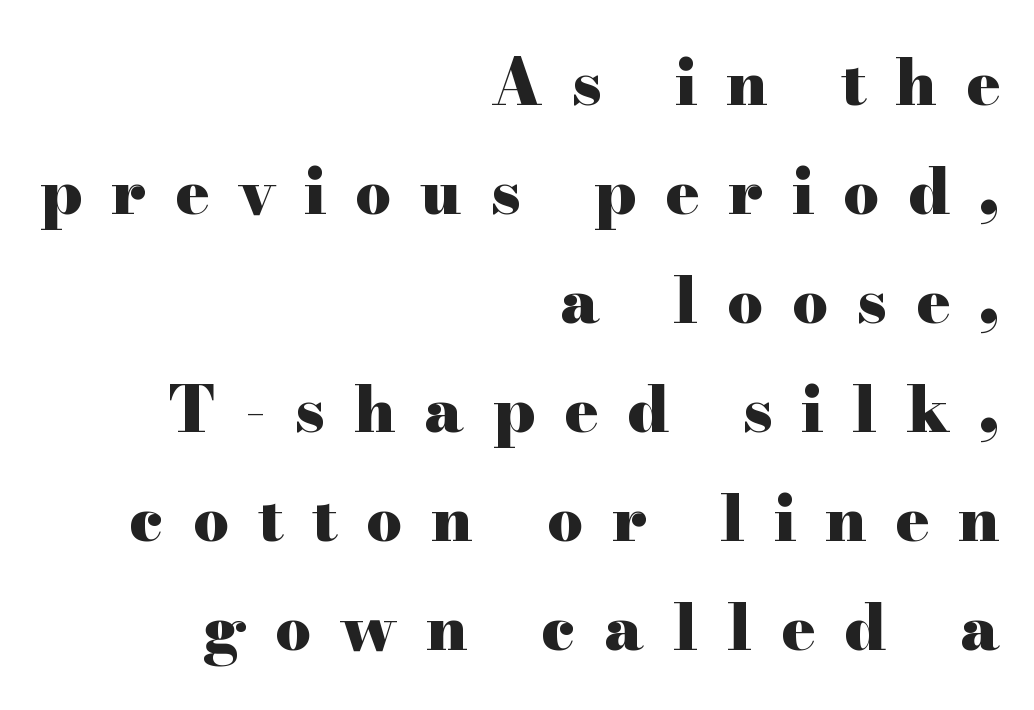
Q: Is the text bold? A: Yes.
Q: Is the text italic (slanted)? A: No, it is upright.
Q: Is the typeface a serif or a sans-serif typeface? A: Serif.
Q: Is the text underlined? A: No.
Q: How is the paragraph aligned? A: Right-aligned.
Q: Is the spacing between letters normal or unusually wide? A: Unusually wide.
Q: Width (condensed, normal, or wide)? A: Wide.
Q: Stroke contrast? A: High.
Q: x-height? A: Small.
Q: Monospaced? A: No.
